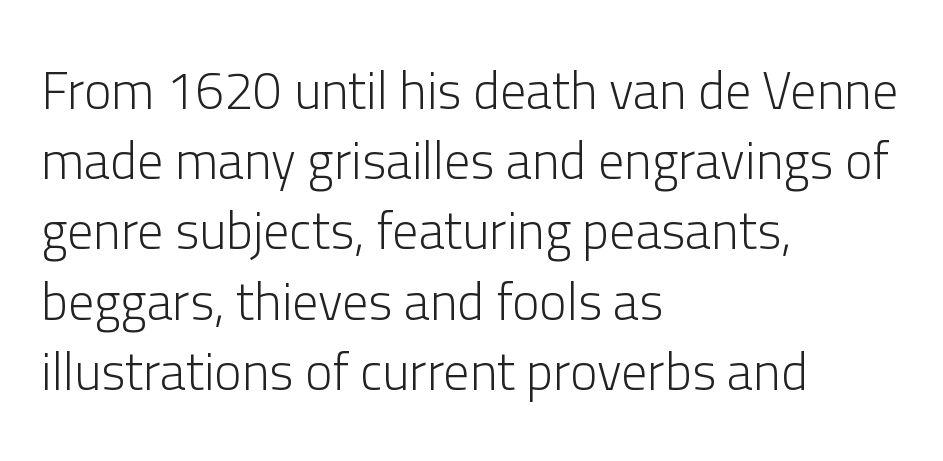
The image shows 52 px light sans-serif type, upright; set left-aligned, normal line spacing (1.35x), normal letter spacing, not underlined; low stroke contrast and a medium x-height.
